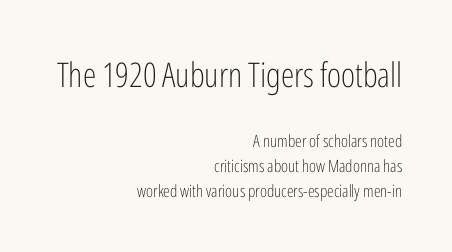
Q: Is the text bold? A: No.
Q: Is the text italic (slanted)? A: No, it is upright.
Q: Is the typeface a serif or a sans-serif typeface? A: Sans-serif.
Q: Is the text underlined? A: No.
Q: How is the paragraph aligned? A: Right-aligned.
Q: Is the spacing between letters normal or unusually wide? A: Normal.
Q: Is the spacing between lines tight, normal or loose? A: Normal.
Q: Which block of text is set in a larger size, the first (top) or the second (bottom)? A: The first (top) one.
Q: Width (condensed, normal, or wide)? A: Condensed.
Q: Stroke contrast? A: Low.
Q: x-height? A: Medium.
Q: Monospaced? A: No.
